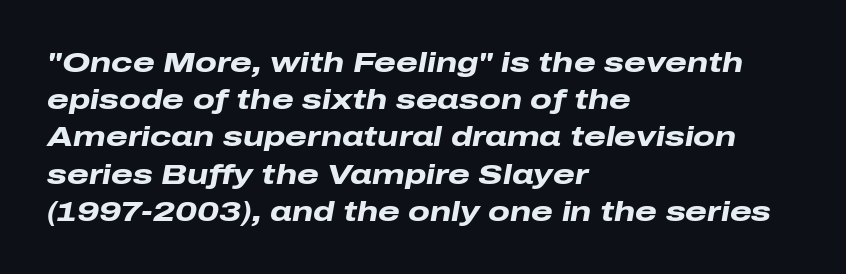
The image shows 28 px heavy, wide type, italic (leaning right); set left-aligned, normal line spacing (1.33x), normal letter spacing, not underlined; low stroke contrast and a medium x-height.
